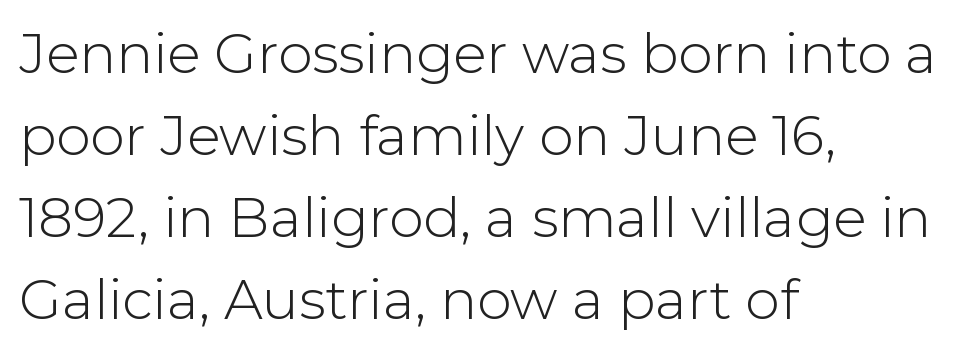
{"serif": "no", "italic": "no", "bold": "no", "weight": "light", "width": "normal", "stroke_contrast": "low", "x_height": "medium", "monospaced": "no", "underline": "no", "align": "left", "line_spacing": "normal", "line_spacing_ratio": 1.49, "letter_spacing": "normal", "letter_spacing_em": 0.0, "glyph_px": 55}
